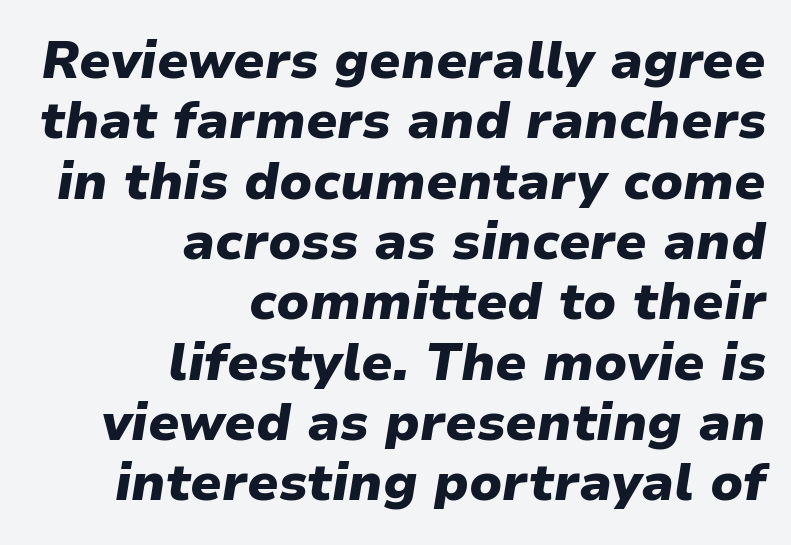
Designer's note — italics engaged. Glyph-to-glyph distance matches everyday printed text. Type without underlining. The passage shown is emphatically bold.
